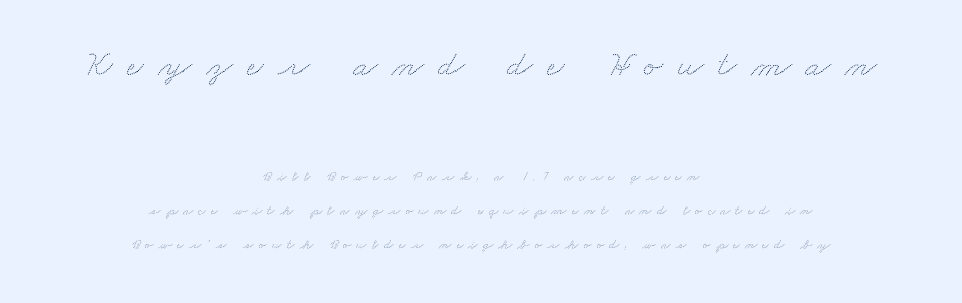
{"width": "wide", "stroke_contrast": "low", "x_height": "small", "monospaced": "no", "underline": "no", "align": "center", "line_spacing": "loose", "line_spacing_ratio": 2.46, "letter_spacing": "wide", "letter_spacing_em": 0.38, "larger_block": "first", "size_ratio": 2.64, "glyph_px": 37}
